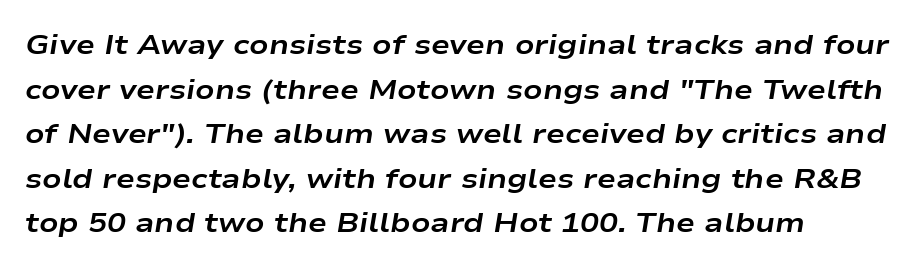
The image shows 28 px bold, wide type, italic (leaning right); set left-aligned, normal line spacing (1.59x), normal letter spacing, not underlined; low stroke contrast and a medium x-height.
